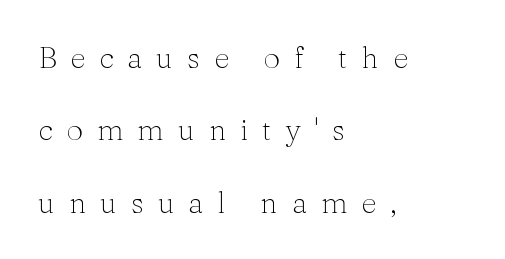
Line spacing here is loose. The tracking jumps out immediately: characters are airy and widely separated. Teacher's note: observe the even left margin — that is flush-left alignment. Do the letters lean? They stand straight.
